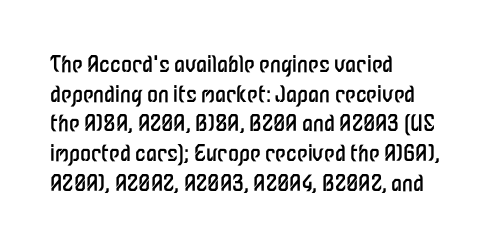
Unmarked baselines from the first word to the last. The designer left line spacing at the default. The rendering anchors every line to the left-hand side. The gaps between neighbouring characters are ordinary and unremarkable. The type sits square on the baseline with zero lean.
